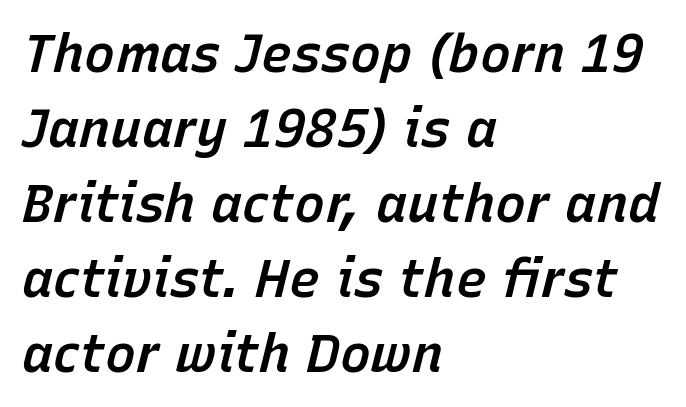
The face used here has a pronounced slope to its letters. Bold? Not quite — semibold, heavier than regular but stopping short. There is no visible air inserted between adjacent glyphs. Line spacing here is normal. Each row of text sits above clean, open space.
